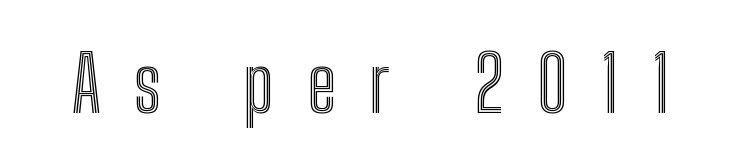
{"italic": "no", "width": "condensed", "x_height": "medium", "monospaced": "no", "underline": "no", "letter_spacing": "wide", "letter_spacing_em": 0.43, "glyph_px": 77}
